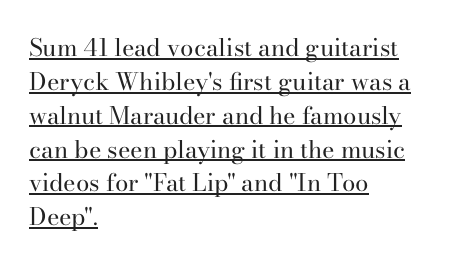
The image shows 24 px text type, upright; set left-aligned, normal line spacing (1.41x), normal letter spacing, underlined.
